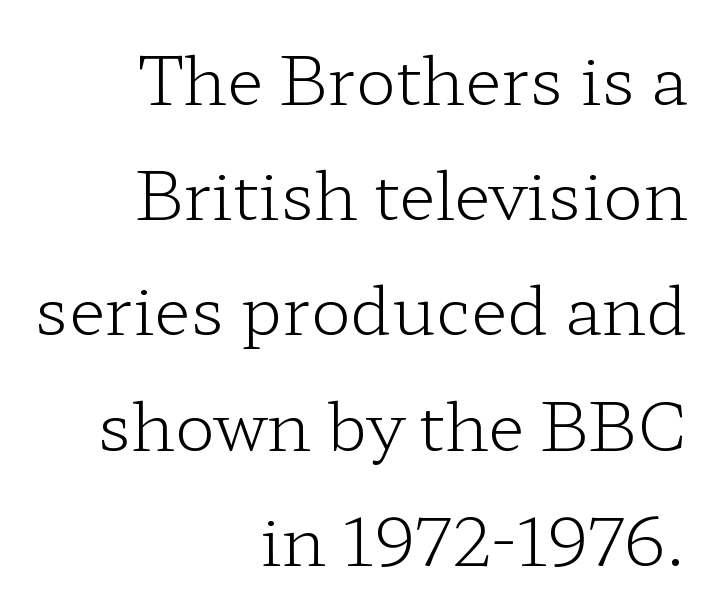
Any mark beneath the type? The region is blank. Heaviness? Minimal to ordinary, like unemphasized prose. Nobody touched the tracking dial on this one. The rendering uses natural spacing where letterforms have individual widths. This sample uses an upright cut, with every glyph sitting square on the baseline. Classification — serif.
